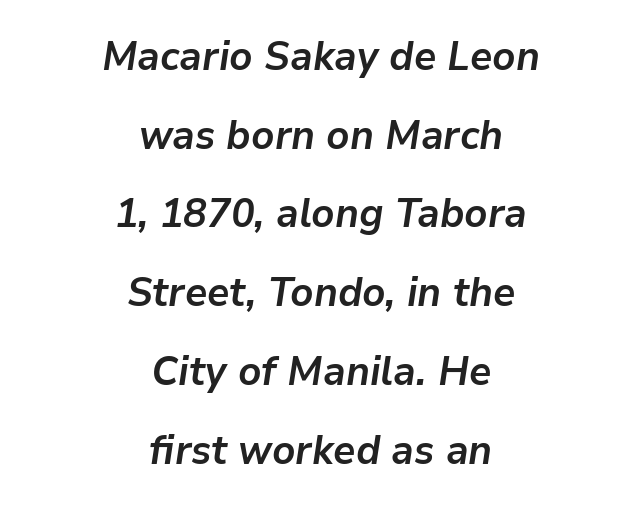
{"italic": "yes", "lean": "right", "slant_degrees": 9, "bold": "yes", "weight": "semibold", "width": "normal", "stroke_contrast": "low", "x_height": "medium", "monospaced": "no", "underline": "no", "align": "center", "line_spacing": "loose", "line_spacing_ratio": 1.92, "letter_spacing": "normal", "letter_spacing_em": 0.0, "glyph_px": 41}
